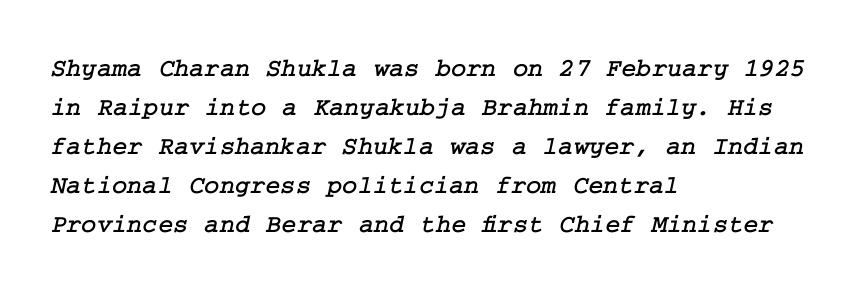
Interline gaps are of average width in this sample. This rendering leaves character spacing at its baseline value. Beneath every word, the page is bare. This sample is left-justified, so line endings fall wherever the words run out.
